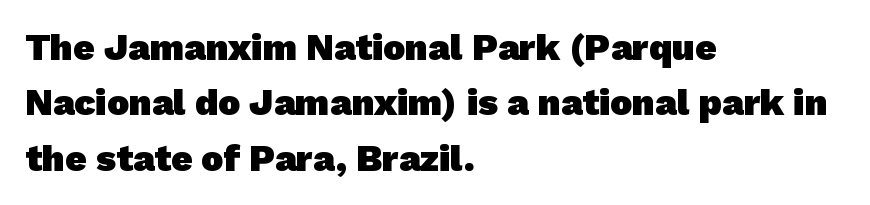
{"serif": "no", "bold": "yes", "weight": "heavy", "width": "normal", "stroke_contrast": "low", "x_height": "medium", "monospaced": "no", "underline": "no", "align": "left", "line_spacing": "normal", "line_spacing_ratio": 1.5, "letter_spacing": "normal", "letter_spacing_em": 0.0, "glyph_px": 37}
